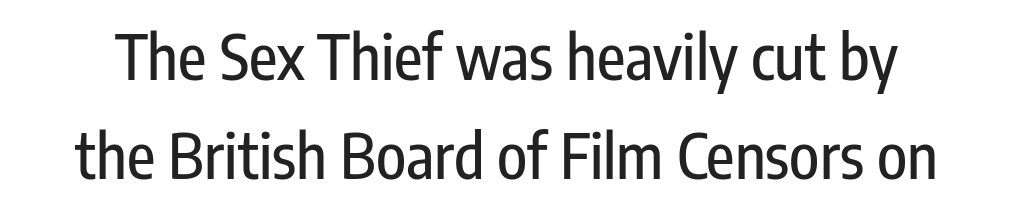
Q: Is the text italic (slanted)? A: No, it is upright.
Q: Is the typeface a serif or a sans-serif typeface? A: Sans-serif.
Q: Is the text underlined? A: No.
Q: Is the spacing between letters normal or unusually wide? A: Normal.
Q: Is the spacing between lines tight, normal or loose? A: Normal.
Q: Width (condensed, normal, or wide)? A: Condensed.
Q: Stroke contrast? A: Low.
Q: x-height? A: Medium.
Q: Monospaced? A: No.
